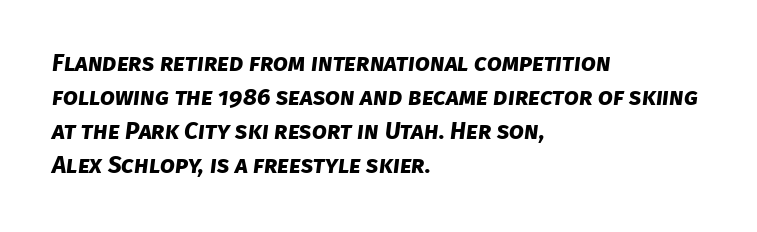
Q: Is the text bold? A: Yes.
Q: Is the text underlined? A: No.
Q: How is the paragraph aligned? A: Left-aligned.
Q: Is the spacing between letters normal or unusually wide? A: Normal.
Q: Is the spacing between lines tight, normal or loose? A: Normal.
